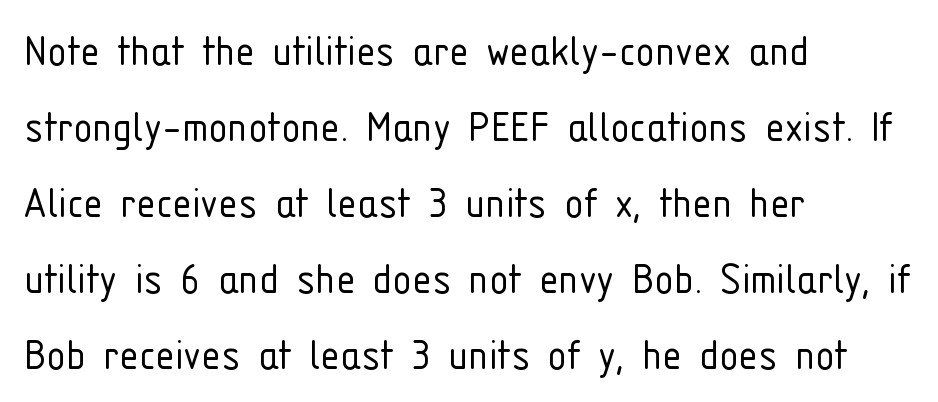
Q: Is the text bold? A: No.
Q: Is the text italic (slanted)? A: No, it is upright.
Q: Is the typeface a serif or a sans-serif typeface? A: Sans-serif.
Q: Is the text underlined? A: No.
Q: How is the paragraph aligned? A: Left-aligned.
Q: Is the spacing between letters normal or unusually wide? A: Normal.
Q: Is the spacing between lines tight, normal or loose? A: Normal.
Q: Width (condensed, normal, or wide)? A: Condensed.
Q: Stroke contrast? A: Low.
Q: x-height? A: Medium.
Q: Monospaced? A: No.
